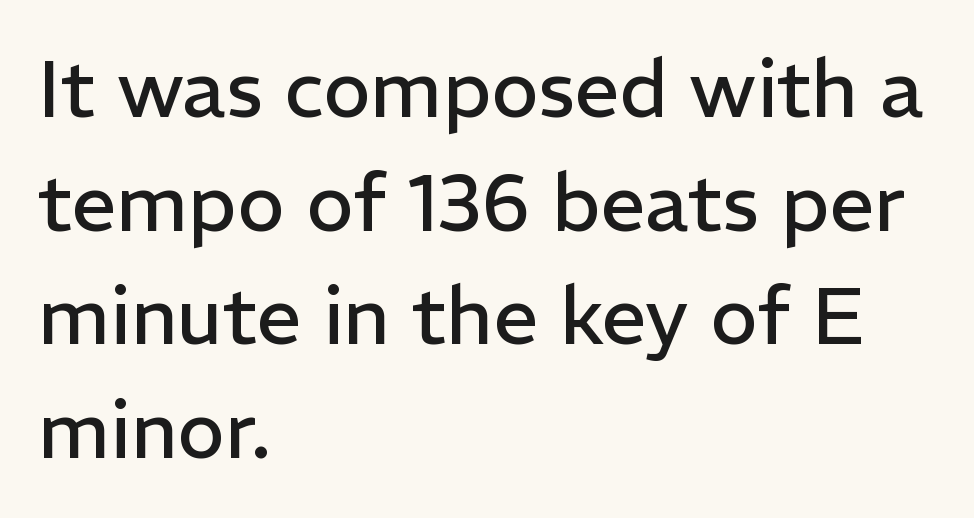
Regarding serifs, this sample does without them. Anything drawn beneath the words? Only blank space. Notice how the passage keeps a crisp vertical edge on the left only. Note the varied advance widths — an 'i' is clearly narrower than an 'm'. Is there much room between lines? A standard amount, neither cramped nor airy.
